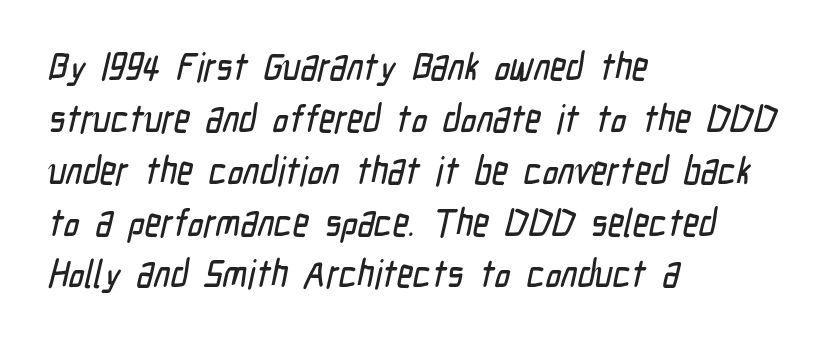
Q: Is the typeface a serif or a sans-serif typeface? A: Sans-serif.
Q: Is the text underlined? A: No.
Q: How is the paragraph aligned? A: Left-aligned.
Q: Is the spacing between letters normal or unusually wide? A: Normal.
Q: Is the spacing between lines tight, normal or loose? A: Normal.
Q: Width (condensed, normal, or wide)? A: Condensed.
Q: Stroke contrast? A: Low.
Q: x-height? A: Medium.
Q: Monospaced? A: No.
